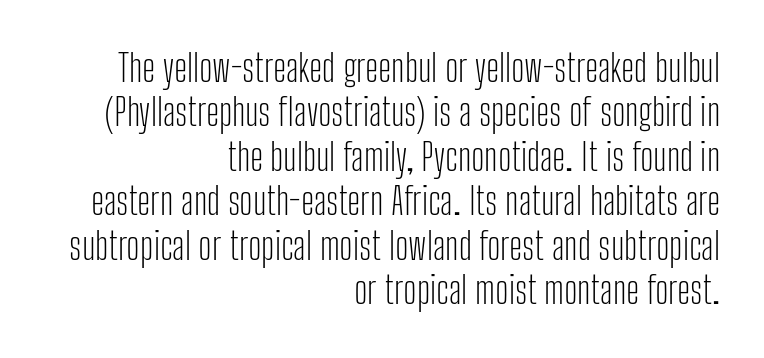
Each word holds together tightly as a unit, with standard inter-letter gaps. The text was rendered using a sans face with plain stroke endings. Counters stay open thanks to moderate or lighter strokes. The passage shown is typed in a proportional face where columns would drift. A clean baseline with only descenders dipping below it. When letters stand straight like this, we call the style roman or upright.
